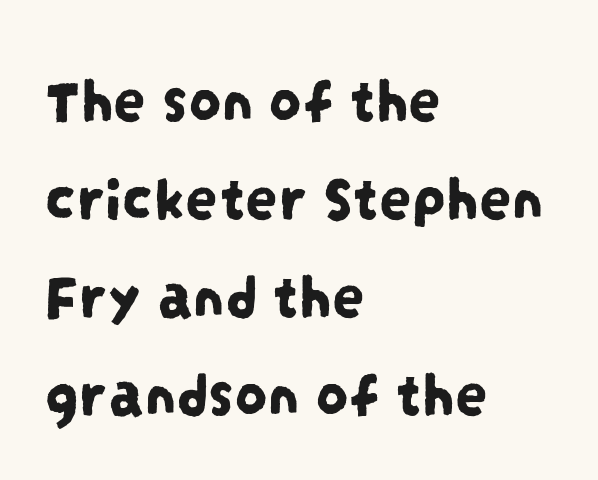
Q: Is the typeface a serif or a sans-serif typeface? A: Sans-serif.
Q: Is the text underlined? A: No.
Q: How is the paragraph aligned? A: Left-aligned.
Q: Is the spacing between letters normal or unusually wide? A: Normal.
Q: Is the spacing between lines tight, normal or loose? A: Normal.
Q: Width (condensed, normal, or wide)? A: Condensed.
Q: Stroke contrast? A: Low.
Q: x-height? A: Large.
Q: Monospaced? A: No.
